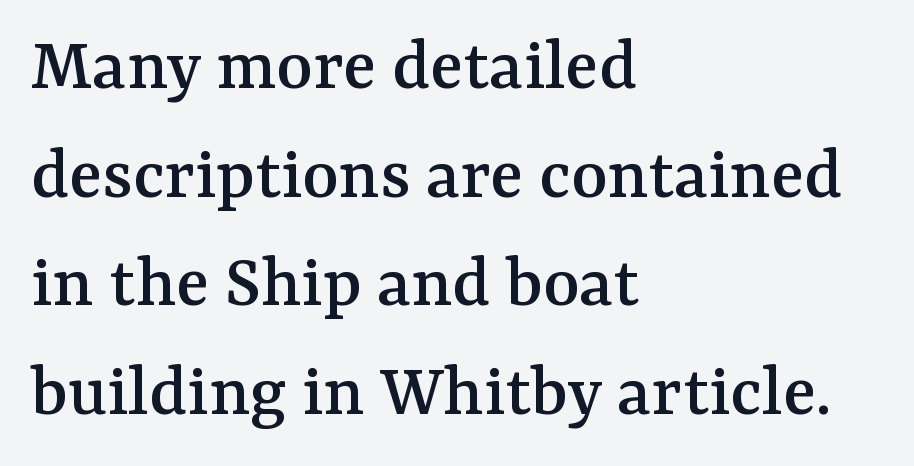
Beneath every word, the page is bare. The face used here is proportionally spaced, like ordinary book or web type. The typeface chosen for these lines features serifs. Students, observe: this is what conventionally led text looks like. Compared with a centered layout, this one pins lines to the left instead. The gaps between neighbouring characters are ordinary and unremarkable.
